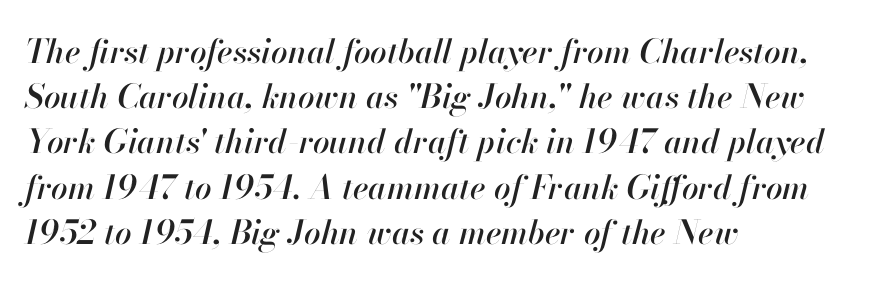
The image shows 33 px text type, italic (leaning right); set left-aligned, normal line spacing (1.37x), normal letter spacing, not underlined; high stroke contrast and a small x-height.
